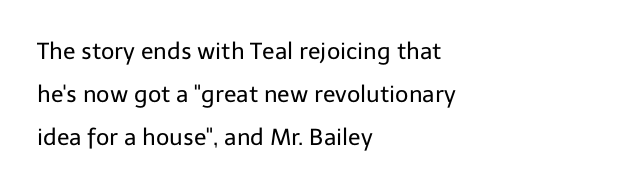
The image shows 23 px text type, upright; set left-aligned, line spacing 1.87x, normal letter spacing, not underlined.
